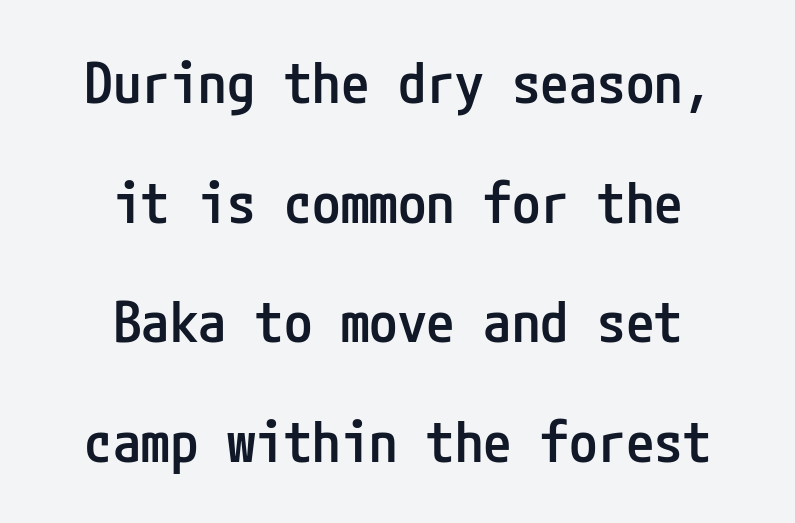
{"serif": "no", "italic": "no", "bold": "semi", "weight": "semibold", "width": "condensed", "stroke_contrast": "low", "x_height": "medium", "underline": "no", "align": "center", "line_spacing": "loose", "line_spacing_ratio": 2.1, "letter_spacing": "normal", "letter_spacing_em": 0.0, "glyph_px": 57}
